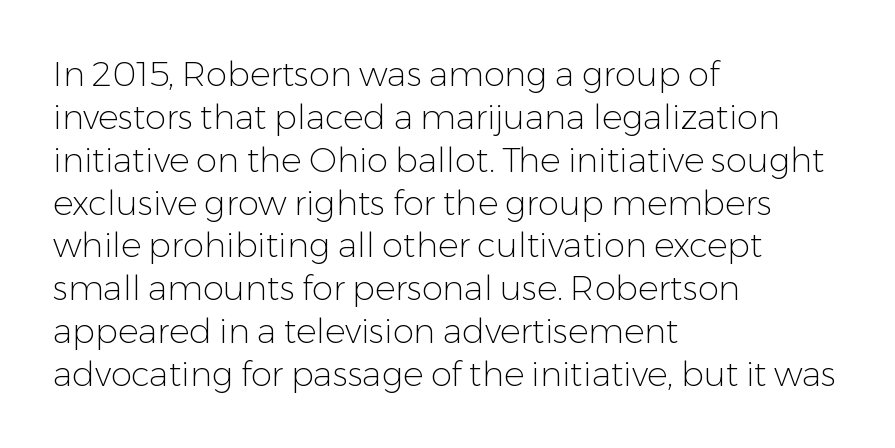
Style check: upright. Classification — sans serif. The rendering keeps characters at their native spacing. If you measured baseline to baseline, you'd find a middling distance. Alignment: flush left.
